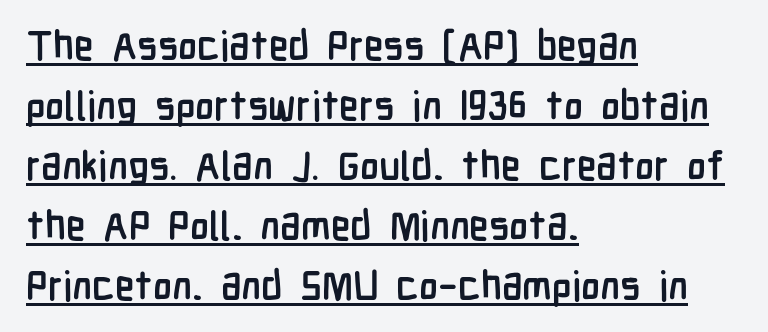
Q: Is the text bold? A: Yes.
Q: Is the text italic (slanted)? A: No, it is upright.
Q: Is the typeface a serif or a sans-serif typeface? A: Sans-serif.
Q: Is the text underlined? A: Yes.
Q: How is the paragraph aligned? A: Left-aligned.
Q: Is the spacing between letters normal or unusually wide? A: Normal.
Q: Is the spacing between lines tight, normal or loose? A: Normal.
Q: Width (condensed, normal, or wide)? A: Condensed.
Q: Stroke contrast? A: Low.
Q: x-height? A: Medium.
Q: Monospaced? A: No.
